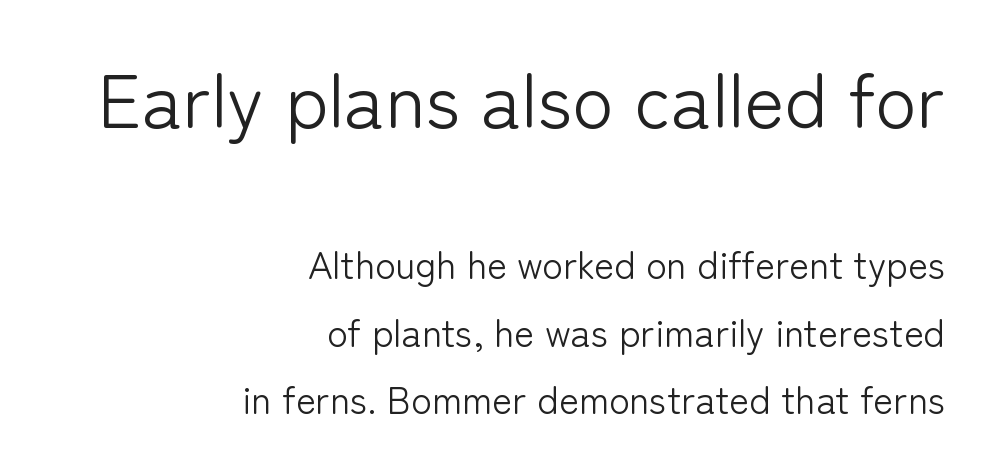
The image shows 76 px light sans-serif type, upright; set right-aligned, line spacing 1.77x, normal letter spacing, not underlined; the first (top) block is 2.0x larger; low stroke contrast and a medium x-height.
